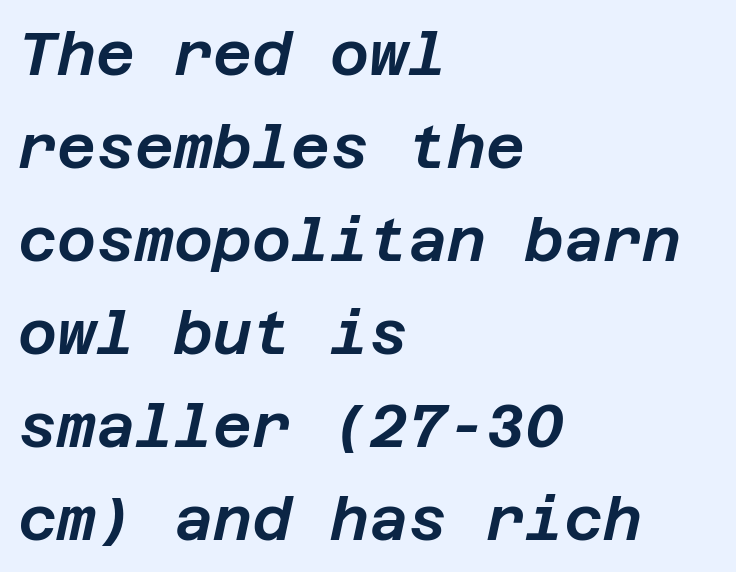
The image shows 60 px text type, italic (leaning right); set left-aligned, normal line spacing (1.55x), normal letter spacing, not underlined; low stroke contrast and a large x-height.
